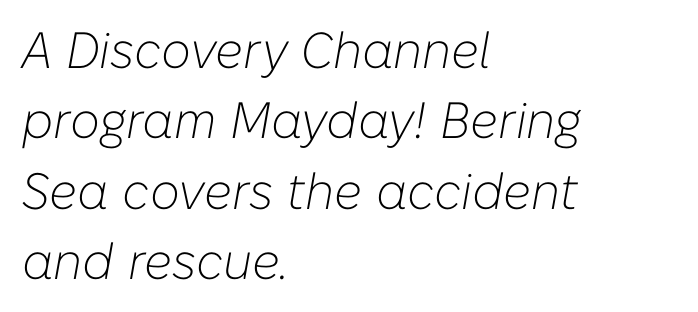
Q: Is the text bold? A: No.
Q: Is the text italic (slanted)? A: Yes, it leans right by about 10 degrees.
Q: Is the text underlined? A: No.
Q: How is the paragraph aligned? A: Left-aligned.
Q: Is the spacing between letters normal or unusually wide? A: Normal.
Q: Is the spacing between lines tight, normal or loose? A: Normal.
Q: Width (condensed, normal, or wide)? A: Normal.
Q: Stroke contrast? A: Low.
Q: x-height? A: Medium.
Q: Monospaced? A: No.
